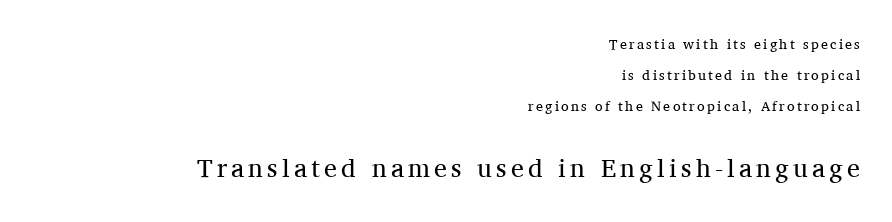
{"italic": "no", "bold": "no", "underline": "no", "align": "right", "line_spacing": "loose", "line_spacing_ratio": 2.2, "larger_block": "second", "size_ratio": 1.86, "glyph_px": 26}
